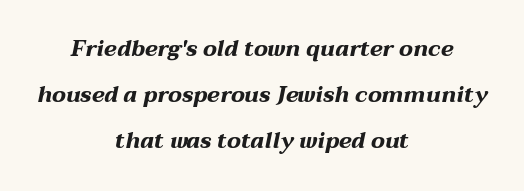
{"italic": "yes", "lean": "right", "slant_degrees": 12, "bold": "yes", "underline": "no", "align": "center", "line_spacing": "loose", "line_spacing_ratio": 2.1, "letter_spacing": "normal", "letter_spacing_em": 0.0, "glyph_px": 22}
